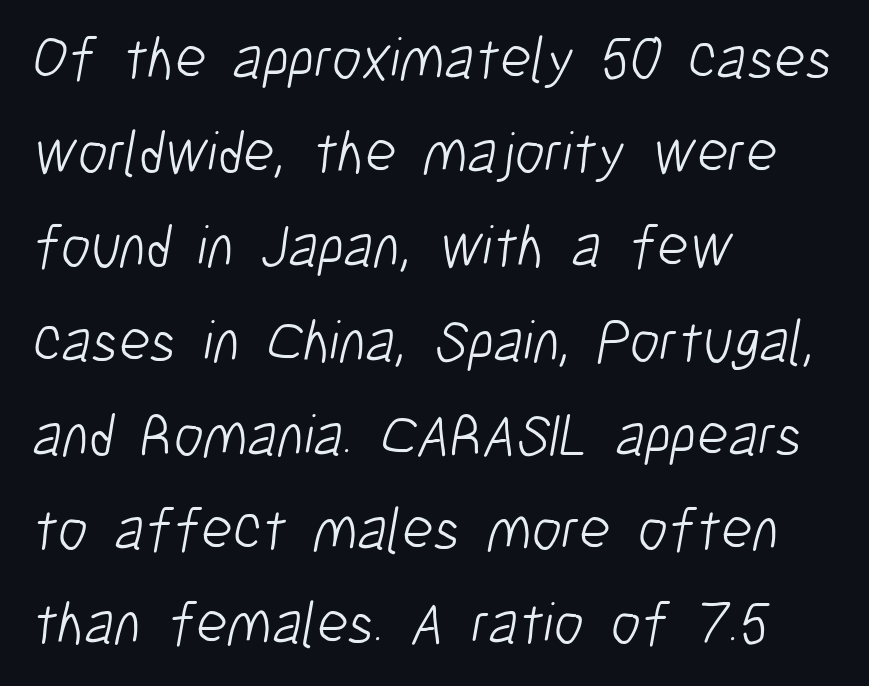
{"serif": "no", "bold": "no", "weight": "light", "width": "condensed", "stroke_contrast": "low", "x_height": "medium", "monospaced": "no", "underline": "no", "align": "left", "line_spacing": "normal", "line_spacing_ratio": 1.57, "letter_spacing": "normal", "letter_spacing_em": 0.0, "glyph_px": 60}
